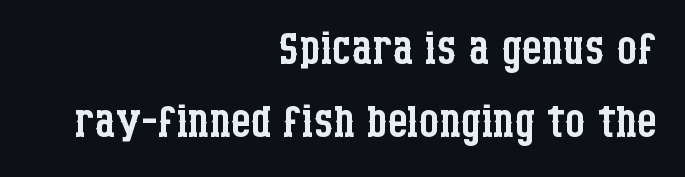
Q: Is the text bold? A: No.
Q: Is the text italic (slanted)? A: No, it is upright.
Q: Is the typeface a serif or a sans-serif typeface? A: Serif.
Q: Is the text underlined? A: No.
Q: How is the paragraph aligned? A: Right-aligned.
Q: Is the spacing between letters normal or unusually wide? A: Normal.
Q: Width (condensed, normal, or wide)? A: Condensed.
Q: Stroke contrast? A: Low.
Q: x-height? A: Large.
Q: Monospaced? A: No.
